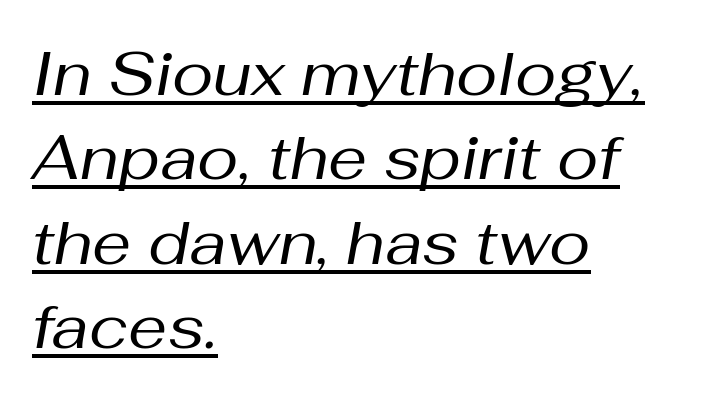
{"italic": "yes", "lean": "right", "slant_degrees": 10, "bold": "no", "weight": "regular", "width": "normal", "stroke_contrast": "medium", "x_height": "medium", "monospaced": "no", "underline": "yes", "align": "left", "line_spacing": "normal", "line_spacing_ratio": 1.36, "letter_spacing": "normal", "letter_spacing_em": 0.0, "glyph_px": 62}
